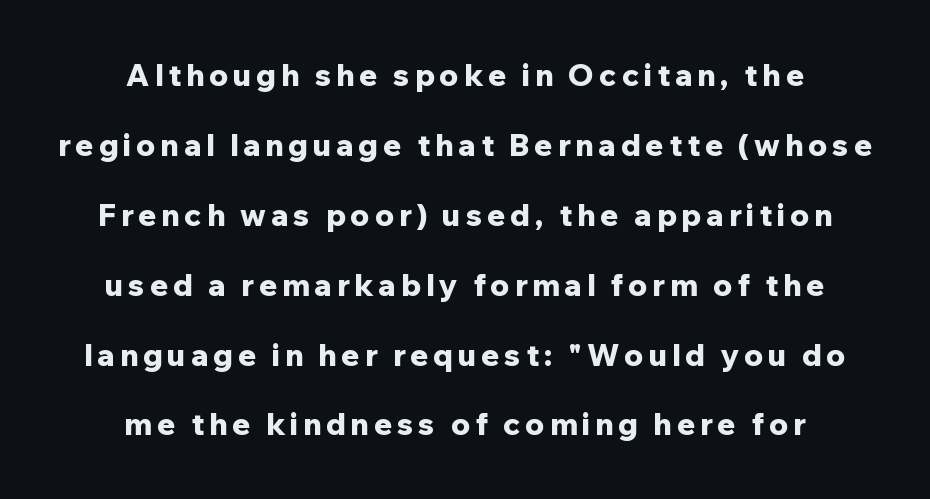
Q: Is the text bold? A: Yes.
Q: Is the text italic (slanted)? A: No, it is upright.
Q: Is the typeface a serif or a sans-serif typeface? A: Sans-serif.
Q: Is the text underlined? A: No.
Q: How is the paragraph aligned? A: Centered.
Q: Is the spacing between lines tight, normal or loose? A: Loose.
Q: Width (condensed, normal, or wide)? A: Normal.
Q: Stroke contrast? A: Low.
Q: x-height? A: Medium.
Q: Monospaced? A: No.
